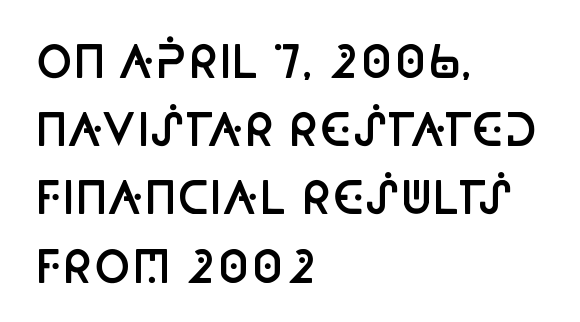
Q: Is the text bold? A: Semi-bold.
Q: Is the text italic (slanted)? A: No, it is upright.
Q: Is the typeface a serif or a sans-serif typeface? A: Sans-serif.
Q: Is the text underlined? A: No.
Q: How is the paragraph aligned? A: Left-aligned.
Q: Is the spacing between letters normal or unusually wide? A: Normal.
Q: Is the spacing between lines tight, normal or loose? A: Normal.
Q: Width (condensed, normal, or wide)? A: Condensed.
Q: Stroke contrast? A: Low.
Q: x-height? A: Large.
Q: Monospaced? A: No.
